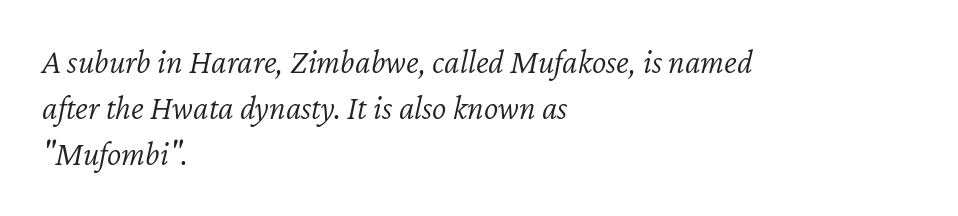
The image shows 34 px light type, italic (leaning right); set left-aligned, normal line spacing (1.36x), normal letter spacing, not underlined; low stroke contrast and a medium x-height.
